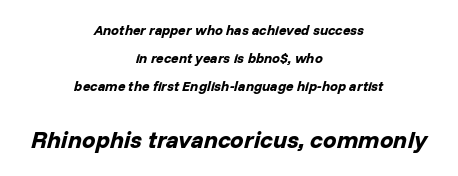
Q: Is the text bold? A: Yes.
Q: Is the text italic (slanted)? A: Yes, it leans right by about 14 degrees.
Q: Is the text underlined? A: No.
Q: How is the paragraph aligned? A: Centered.
Q: Is the spacing between letters normal or unusually wide? A: Normal.
Q: Is the spacing between lines tight, normal or loose? A: Loose.
Q: Which block of text is set in a larger size, the first (top) or the second (bottom)? A: The second (bottom) one.
